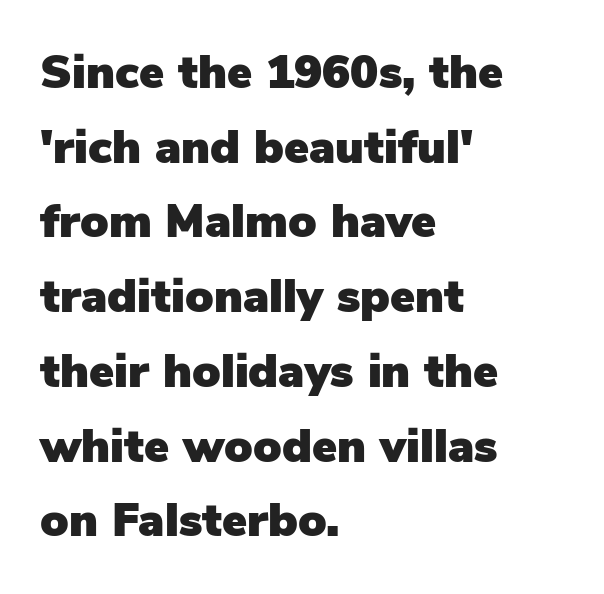
Q: Is the text italic (slanted)? A: No, it is upright.
Q: Is the typeface a serif or a sans-serif typeface? A: Sans-serif.
Q: Is the text underlined? A: No.
Q: How is the paragraph aligned? A: Left-aligned.
Q: Is the spacing between letters normal or unusually wide? A: Normal.
Q: Is the spacing between lines tight, normal or loose? A: Normal.
Q: Width (condensed, normal, or wide)? A: Normal.
Q: Stroke contrast? A: Low.
Q: x-height? A: Medium.
Q: Monospaced? A: No.
